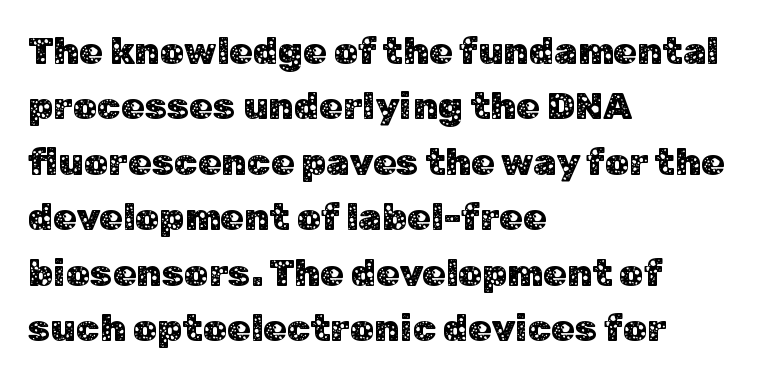
Q: Is the text italic (slanted)? A: No, it is upright.
Q: Is the typeface a serif or a sans-serif typeface? A: Sans-serif.
Q: Is the text underlined? A: No.
Q: How is the paragraph aligned? A: Left-aligned.
Q: Is the spacing between letters normal or unusually wide? A: Normal.
Q: Is the spacing between lines tight, normal or loose? A: Normal.
Q: Width (condensed, normal, or wide)? A: Normal.
Q: Stroke contrast? A: Low.
Q: x-height? A: Medium.
Q: Monospaced? A: No.
